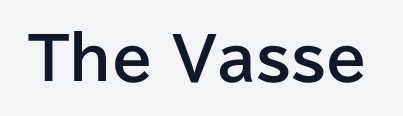
Q: Is the text bold? A: Yes.
Q: Is the text italic (slanted)? A: No, it is upright.
Q: Is the typeface a serif or a sans-serif typeface? A: Sans-serif.
Q: Is the text underlined? A: No.
Q: Is the spacing between letters normal or unusually wide? A: Normal.
Q: Width (condensed, normal, or wide)? A: Normal.
Q: Stroke contrast? A: Low.
Q: x-height? A: Medium.
Q: Monospaced? A: No.
